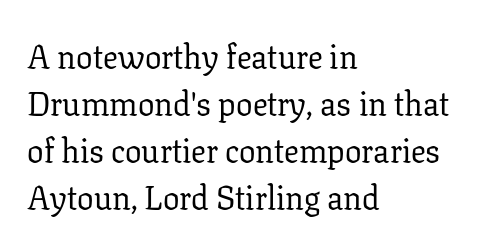
The letterforms sit at book weight or below. Looks like regular typesetting: each glyph gets only the width it needs. Short note: letters normally spaced. I'd call this a serif setting — the letters wear small feet. The zone under the glyphs is completely vacant.
